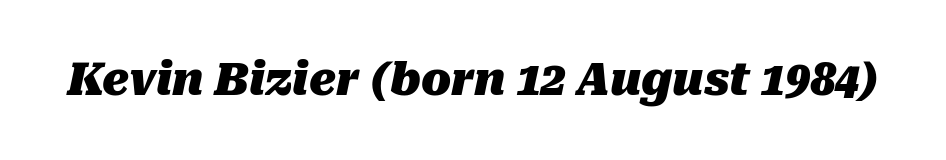
{"italic": "yes", "lean": "right", "slant_degrees": 10, "bold": "yes", "weight": "heavy", "width": "normal", "stroke_contrast": "medium", "x_height": "medium", "monospaced": "no", "underline": "no", "letter_spacing": "normal", "letter_spacing_em": 0.0, "glyph_px": 44}
